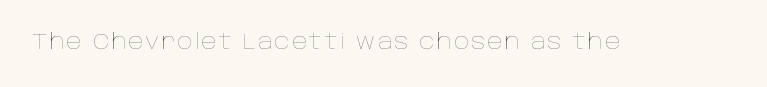
Q: Is the text bold? A: No.
Q: Is the text italic (slanted)? A: No, it is upright.
Q: Is the text underlined? A: No.
